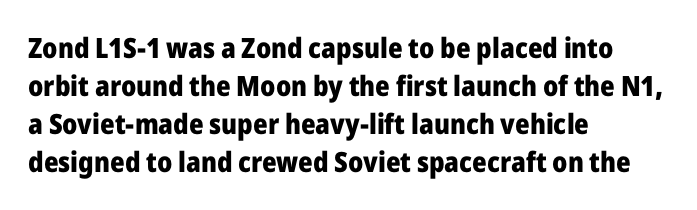
A typesetter would call this leading conventional body-copy spacing. Every letter is thick-stroked: bold, no question. The letterforms sit shoulder to shoulder at normal distance. You could not count columns in this text — the font is proportionally spaced. Grotesque or geometric, the face here clearly has no serifs.
